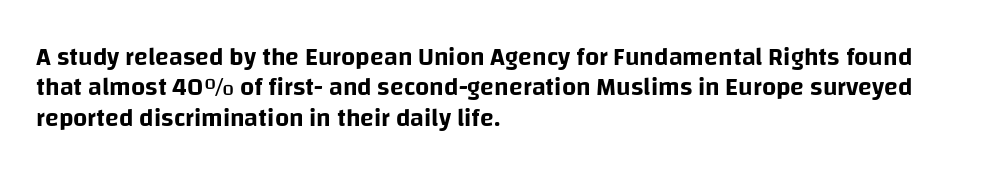
{"italic": "no", "underline": "no", "align": "left", "line_spacing_ratio": 1.22, "letter_spacing": "normal", "letter_spacing_em": 0.0, "glyph_px": 25}
